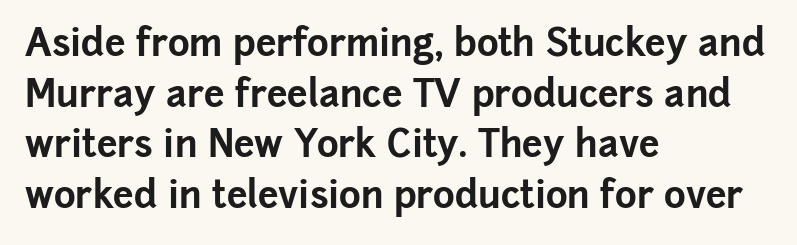
The image shows 37 px bold sans-serif type, upright; set left-aligned, normal line spacing (1.37x), normal letter spacing, not underlined; low stroke contrast and a medium x-height.
